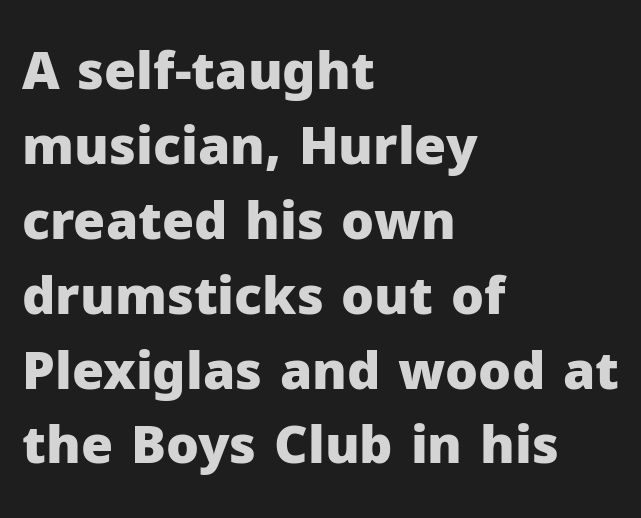
The image shows 52 px heavy sans-serif type, upright; set left-aligned, normal line spacing (1.44x), normal letter spacing, not underlined; low stroke contrast and a medium x-height.
